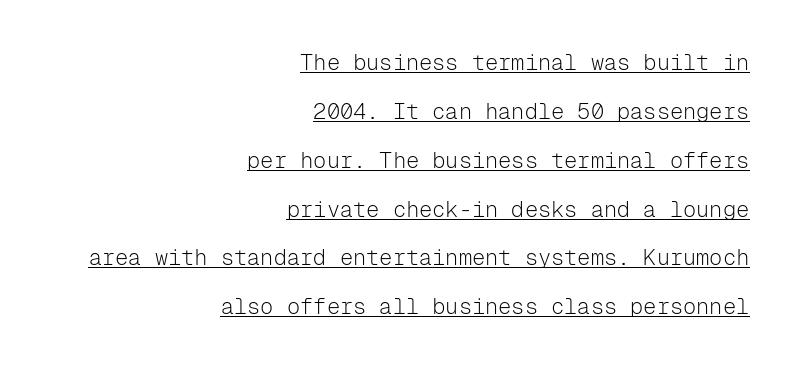
The typesetting does not lean heavy: it is not bold. These lines were composed using upright roman letters. Is there much room between lines? Yes — plenty of vertical air separates them. Between one letter and the next there's only the usual sliver of space. Caption: lettering with a line underneath.
